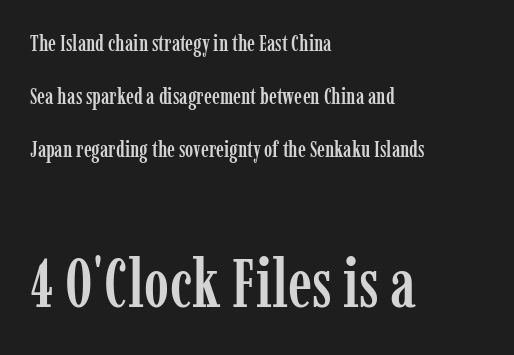
Q: Is the text italic (slanted)? A: No, it is upright.
Q: Is the typeface a serif or a sans-serif typeface? A: Serif.
Q: Is the text underlined? A: No.
Q: How is the paragraph aligned? A: Left-aligned.
Q: Is the spacing between letters normal or unusually wide? A: Normal.
Q: Is the spacing between lines tight, normal or loose? A: Loose.
Q: Which block of text is set in a larger size, the first (top) or the second (bottom)? A: The second (bottom) one.
Q: Width (condensed, normal, or wide)? A: Condensed.
Q: Stroke contrast? A: Low.
Q: x-height? A: Medium.
Q: Monospaced? A: No.
